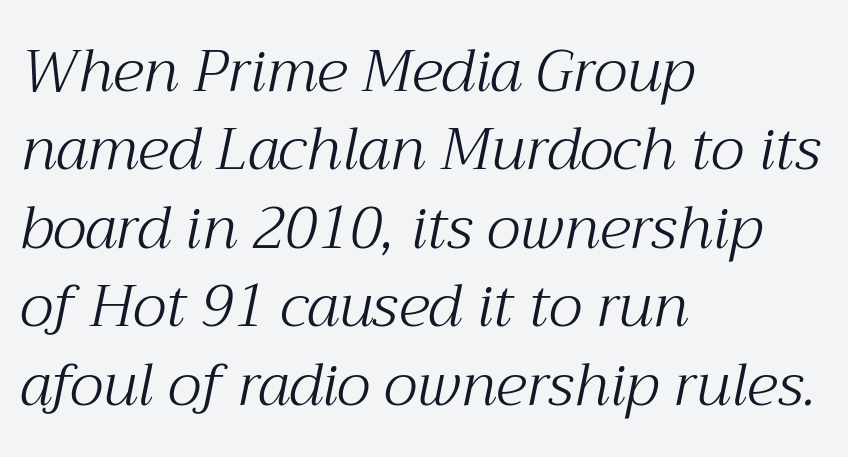
Look at the bottom of the vertical strokes: they flare into serifs here. Here the glyphs are tracked normally, forming tight word shapes. The lines are quadded left. Decoration check: the copy has no underline.
